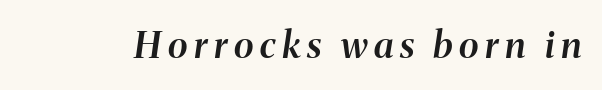
{"italic": "yes", "lean": "right", "slant_degrees": 8, "bold": "semi", "weight": "semibold", "width": "normal", "stroke_contrast": "medium", "x_height": "medium", "monospaced": "no", "underline": "no", "glyph_px": 37}
